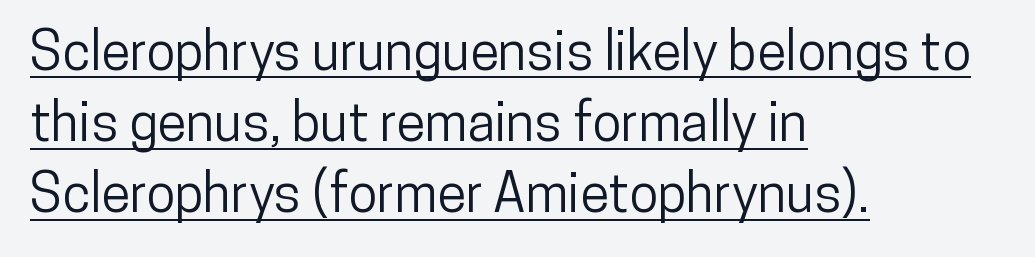
{"serif": "no", "italic": "no", "width": "condensed", "stroke_contrast": "low", "x_height": "medium", "monospaced": "no", "underline": "yes", "align": "left", "line_spacing": "normal", "line_spacing_ratio": 1.34, "letter_spacing": "normal", "letter_spacing_em": 0.0, "glyph_px": 53}
